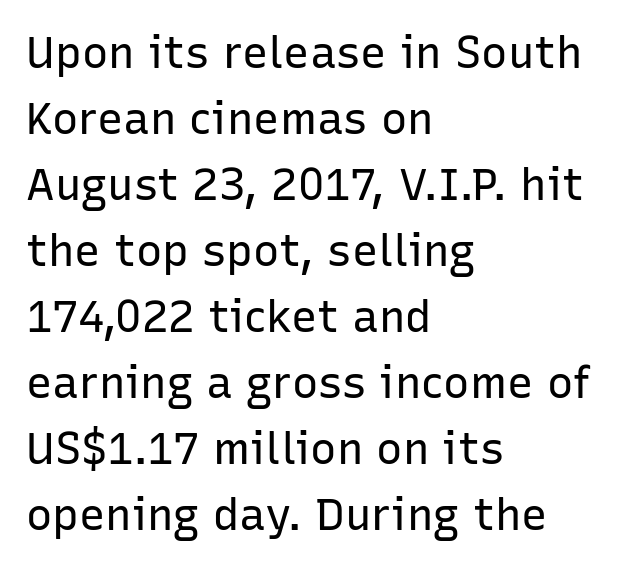
Q: Is the text bold? A: No.
Q: Is the text italic (slanted)? A: No, it is upright.
Q: Is the typeface a serif or a sans-serif typeface? A: Sans-serif.
Q: Is the text underlined? A: No.
Q: How is the paragraph aligned? A: Left-aligned.
Q: Is the spacing between letters normal or unusually wide? A: Normal.
Q: Is the spacing between lines tight, normal or loose? A: Normal.
Q: Width (condensed, normal, or wide)? A: Normal.
Q: Stroke contrast? A: Low.
Q: x-height? A: Medium.
Q: Monospaced? A: No.
